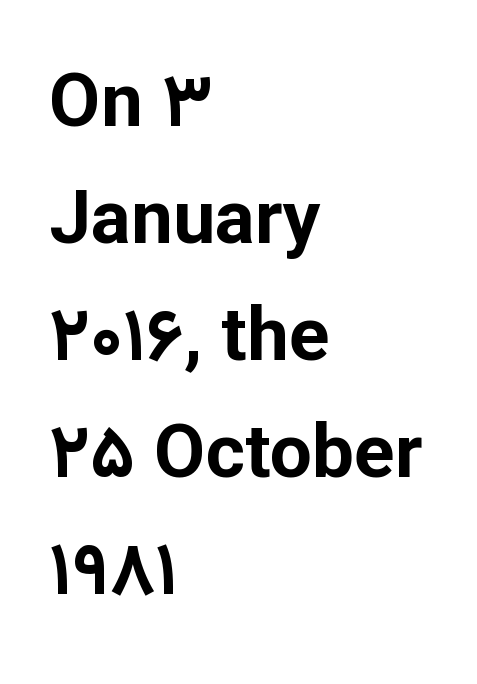
Q: Is the text bold? A: Yes.
Q: Is the text italic (slanted)? A: No, it is upright.
Q: Is the typeface a serif or a sans-serif typeface? A: Sans-serif.
Q: Is the text underlined? A: No.
Q: How is the paragraph aligned? A: Left-aligned.
Q: Is the spacing between letters normal or unusually wide? A: Normal.
Q: Is the spacing between lines tight, normal or loose? A: Normal.
Q: Width (condensed, normal, or wide)? A: Normal.
Q: Stroke contrast? A: Low.
Q: x-height? A: Medium.
Q: Monospaced? A: No.
